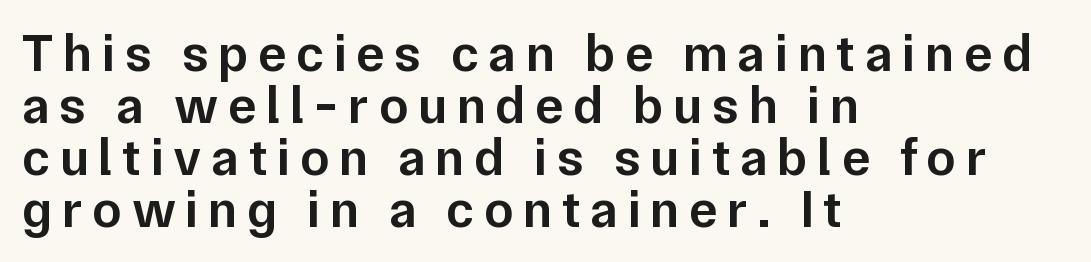
The image shows 53 px semibold sans-serif type, upright; set left-aligned, tight line spacing (0.98x), not underlined; low stroke contrast and a medium x-height.
